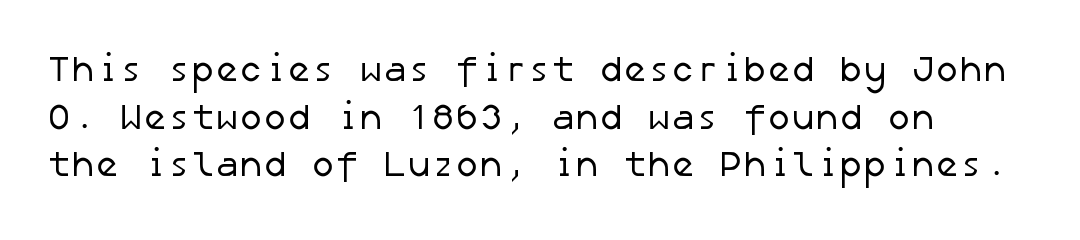
Q: Is the text bold? A: No.
Q: Is the typeface a serif or a sans-serif typeface? A: Sans-serif.
Q: Is the text underlined? A: No.
Q: Is the spacing between letters normal or unusually wide? A: Normal.
Q: Is the spacing between lines tight, normal or loose? A: Normal.
Q: Width (condensed, normal, or wide)? A: Normal.
Q: Stroke contrast? A: Low.
Q: x-height? A: Medium.
